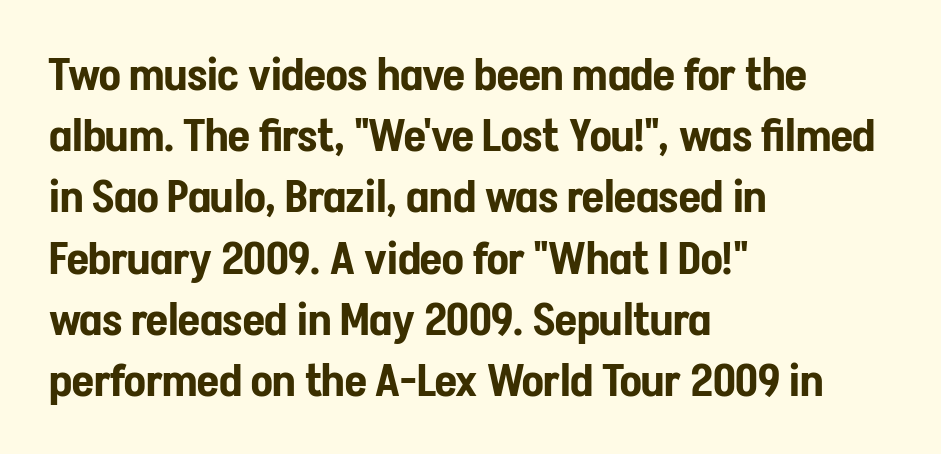
The image shows 45 px condensed sans-serif type, upright; set left-aligned, normal line spacing (1.36x), normal letter spacing, not underlined; low stroke contrast and a medium x-height.
